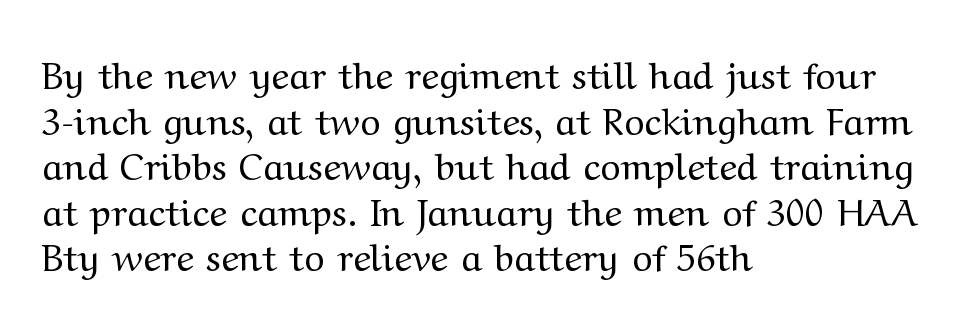
The face used here is proportionally spaced, like ordinary book or web type. Has an underline been added? It has not. What kind of face is this? One with serifs. Glyph-to-glyph distance matches everyday printed text. The lettering holds an erect, upright posture throughout.
